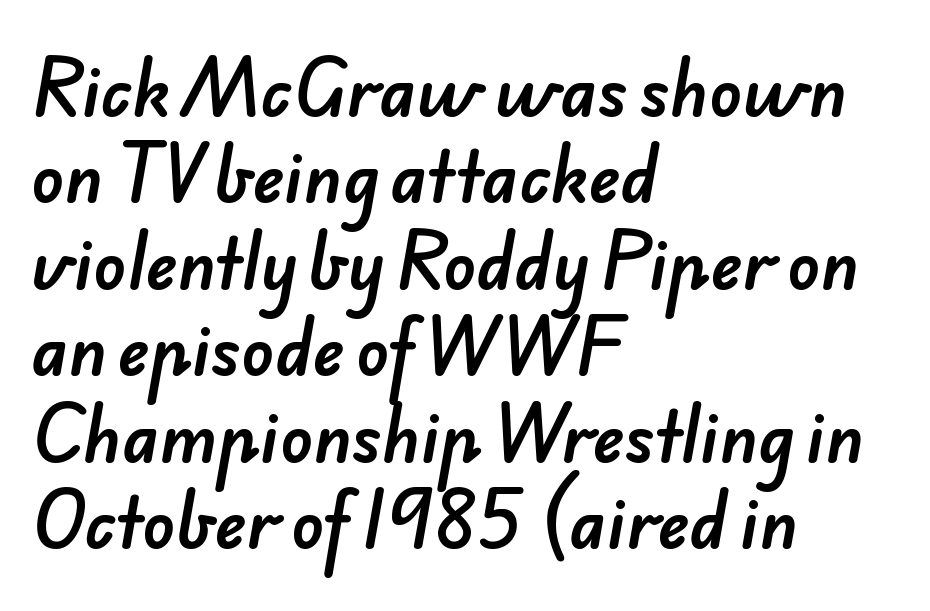
Students, note that the glyphs here touch the page at normal intervals. In CSS terms this would be text-align: left. What kind of face is this? One without serifs — a sans. Baseline-to-baseline distance is the conventional proportion of letter height.
